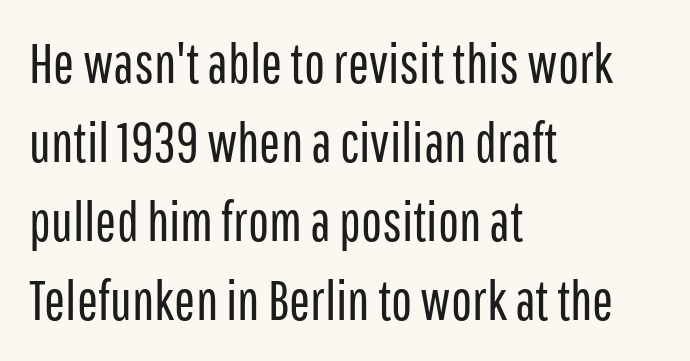
{"serif": "no", "italic": "no", "bold": "no", "weight": "regular", "width": "condensed", "stroke_contrast": "low", "x_height": "medium", "monospaced": "no", "underline": "no", "align": "left", "line_spacing": "normal", "line_spacing_ratio": 1.41, "letter_spacing": "normal", "letter_spacing_em": 0.0, "glyph_px": 56}
